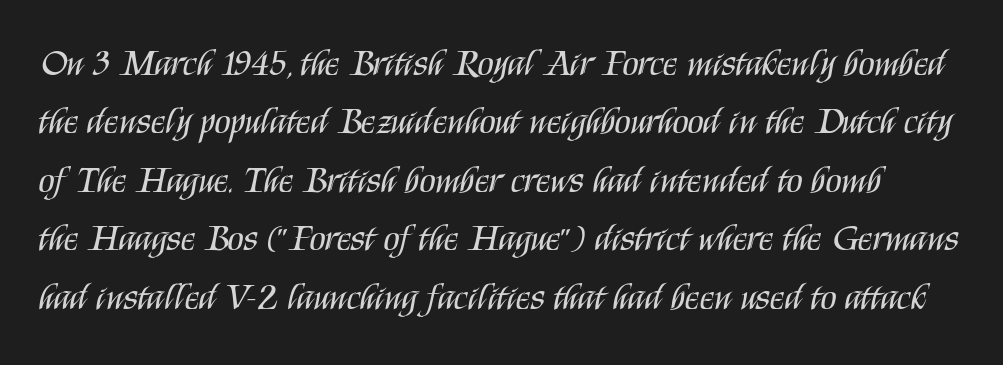
The image shows 37 px regular-weight, condensed sans-serif type; set normal line spacing (1.58x), normal letter spacing, not underlined; medium stroke contrast and a large x-height.
